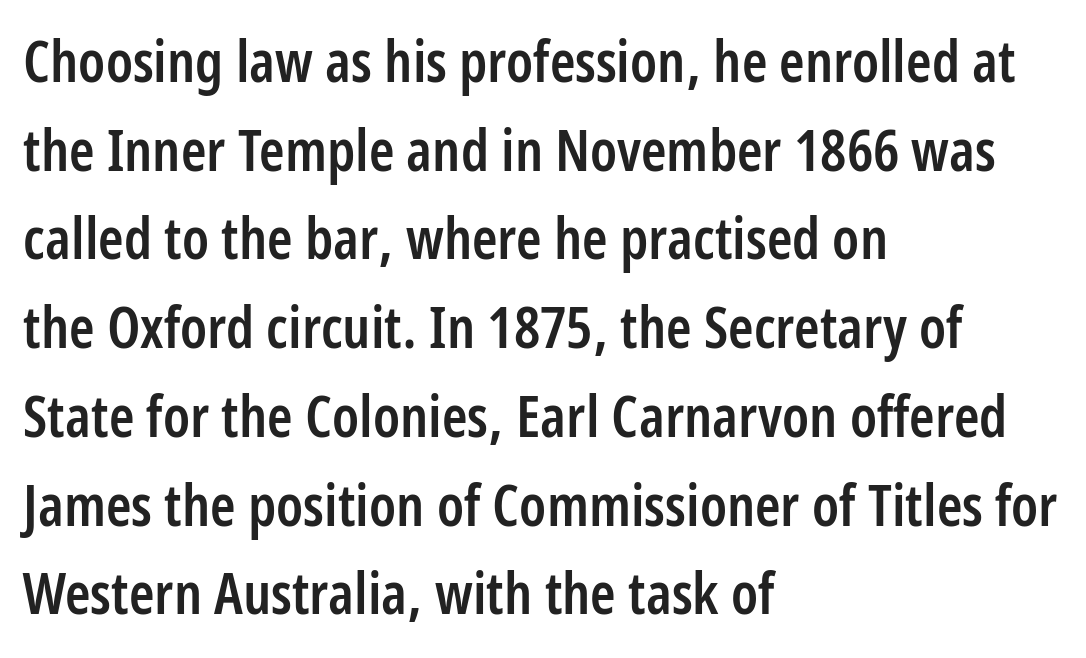
{"serif": "no", "italic": "no", "bold": "semi", "weight": "semibold", "width": "condensed", "stroke_contrast": "low", "x_height": "medium", "monospaced": "no", "underline": "no", "align": "left", "line_spacing": "normal", "line_spacing_ratio": 1.53, "letter_spacing": "normal", "letter_spacing_em": 0.0, "glyph_px": 58}
